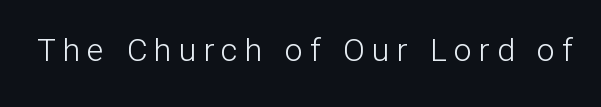
{"serif": "no", "italic": "no", "bold": "no", "weight": "light", "width": "normal", "stroke_contrast": "low", "x_height": "medium", "monospaced": "no", "underline": "no", "letter_spacing": "wide", "letter_spacing_em": 0.22, "glyph_px": 32}
